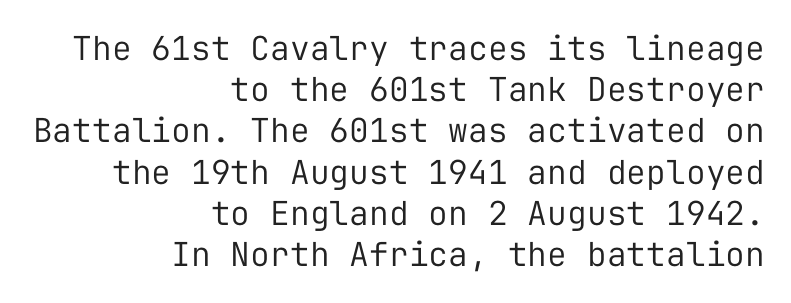
Q: Is the text bold? A: No.
Q: Is the text italic (slanted)? A: No, it is upright.
Q: Is the typeface a serif or a sans-serif typeface? A: Sans-serif.
Q: Is the text underlined? A: No.
Q: How is the paragraph aligned? A: Right-aligned.
Q: Is the spacing between letters normal or unusually wide? A: Normal.
Q: Is the spacing between lines tight, normal or loose? A: Normal.
Q: Width (condensed, normal, or wide)? A: Normal.
Q: Stroke contrast? A: Low.
Q: x-height? A: Medium.
Q: Monospaced? A: Yes.
